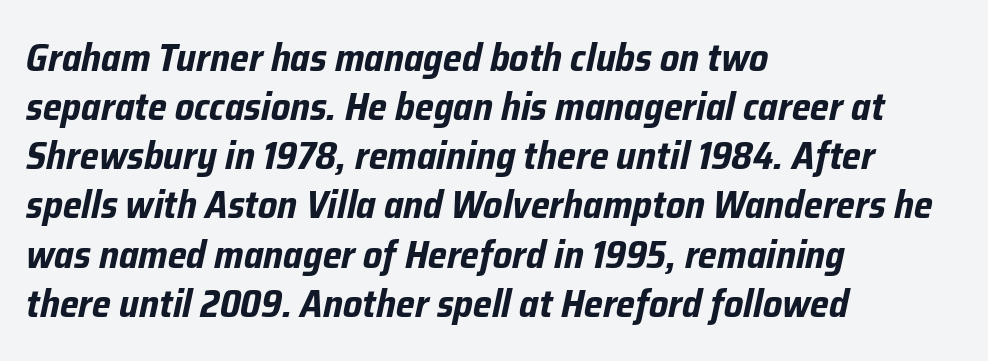
{"italic": "yes", "lean": "right", "slant_degrees": 12, "bold": "yes", "weight": "bold", "width": "condensed", "stroke_contrast": "low", "x_height": "medium", "monospaced": "no", "underline": "no", "align": "left", "line_spacing": "normal", "line_spacing_ratio": 1.26, "letter_spacing": "normal", "letter_spacing_em": 0.0, "glyph_px": 39}
